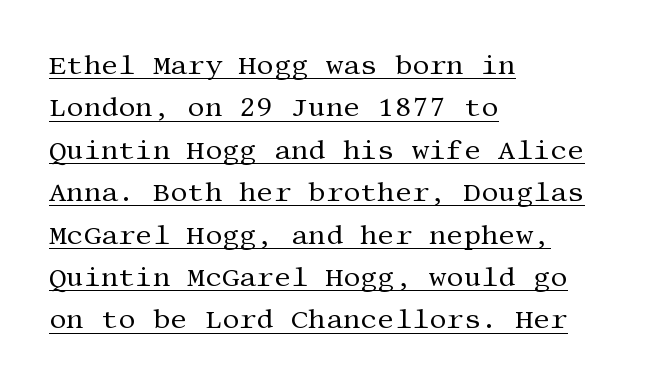
The image shows 27 px text type, upright; set left-aligned, normal line spacing (1.57x), normal letter spacing, underlined.
